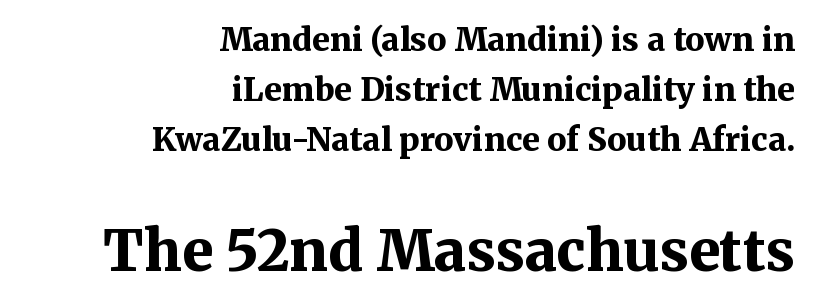
{"serif": "yes", "italic": "no", "bold": "yes", "weight": "bold", "width": "normal", "stroke_contrast": "medium", "x_height": "medium", "monospaced": "no", "underline": "no", "align": "right", "line_spacing": "normal", "line_spacing_ratio": 1.57, "letter_spacing": "normal", "letter_spacing_em": 0.0, "larger_block": "second", "size_ratio": 1.75, "glyph_px": 56}
